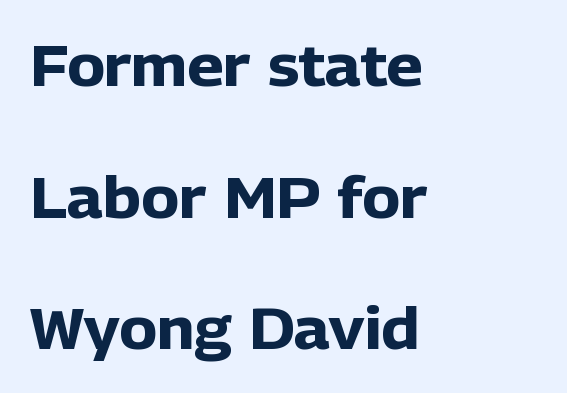
{"serif": "no", "italic": "no", "bold": "yes", "weight": "heavy", "width": "normal", "stroke_contrast": "low", "x_height": "medium", "monospaced": "no", "underline": "no", "align": "left", "line_spacing": "loose", "line_spacing_ratio": 2.31, "letter_spacing": "normal", "letter_spacing_em": 0.0, "glyph_px": 57}
